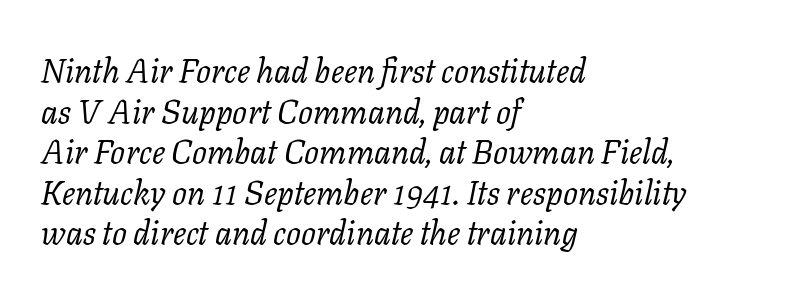
{"serif": "yes", "italic": "yes", "lean": "right", "slant_degrees": 11, "bold": "no", "weight": "regular", "width": "normal", "stroke_contrast": "low", "x_height": "medium", "monospaced": "no", "underline": "no", "align": "left", "line_spacing_ratio": 1.23, "letter_spacing": "normal", "letter_spacing_em": 0.0, "glyph_px": 33}
